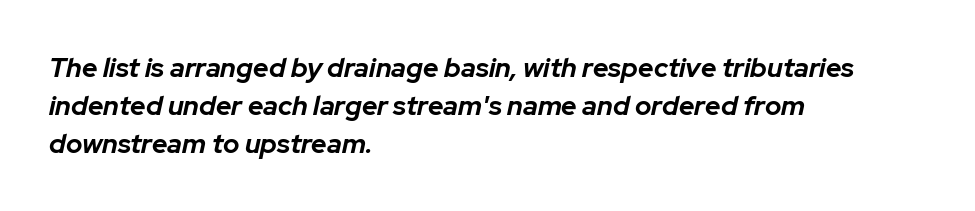
Left-aligned paragraph, ragged on the right. The font is running at its bold setting. It's the slanting kind of type. Tracking here is standard; glyphs follow each other at the usual distance.
